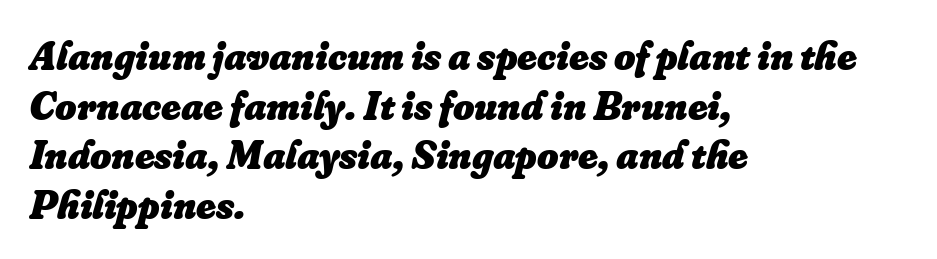
Q: Is the text bold? A: Yes.
Q: Is the text italic (slanted)? A: Yes, it leans right by about 16 degrees.
Q: Is the text underlined? A: No.
Q: How is the paragraph aligned? A: Left-aligned.
Q: Is the spacing between letters normal or unusually wide? A: Normal.
Q: Width (condensed, normal, or wide)? A: Normal.
Q: Stroke contrast? A: Low.
Q: x-height? A: Small.
Q: Monospaced? A: No.
